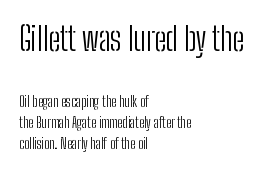
{"serif": "no", "italic": "no", "bold": "no", "weight": "light", "width": "condensed", "stroke_contrast": "low", "x_height": "medium", "monospaced": "no", "underline": "no", "align": "left", "line_spacing": "normal", "line_spacing_ratio": 1.5, "letter_spacing": "normal", "letter_spacing_em": 0.0, "larger_block": "first", "size_ratio": 2.29, "glyph_px": 32}
